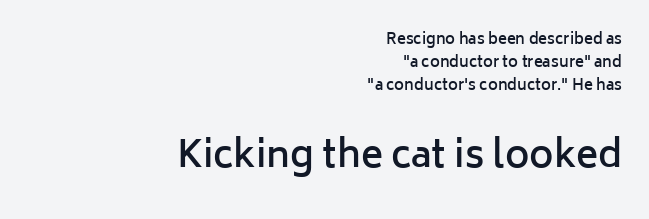
Reading top to bottom, the characters get bigger at the block break. The compositor pushed each line to the right boundary. The letters advance in unequal steps, a hallmark of proportional type. The rendering uses a moderate line-height, typical for paragraphs. Is this a sans? Yes — the strokes have no serifs. Ordinary non-slanted type is in use.
